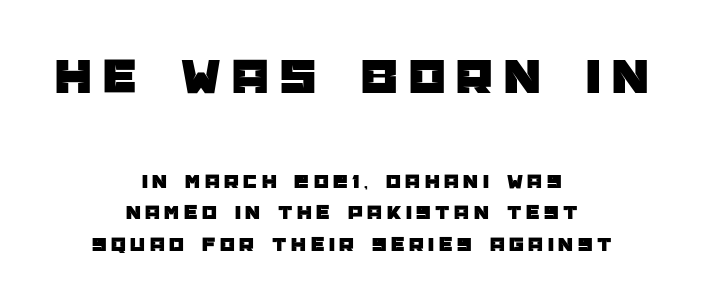
{"serif": "no", "italic": "no", "width": "normal", "stroke_contrast": "low", "x_height": "large", "monospaced": "no", "underline": "no", "align": "center", "line_spacing": "normal", "line_spacing_ratio": 1.5, "letter_spacing": "wide", "letter_spacing_em": 0.22, "larger_block": "first", "size_ratio": 2.48, "glyph_px": 52}
